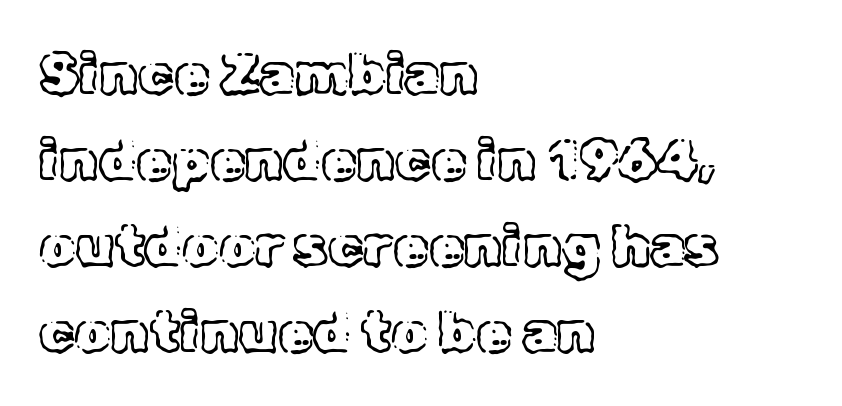
The image shows 57 px text type, upright; set left-aligned, normal line spacing (1.51x), normal letter spacing, not underlined; a medium x-height.
